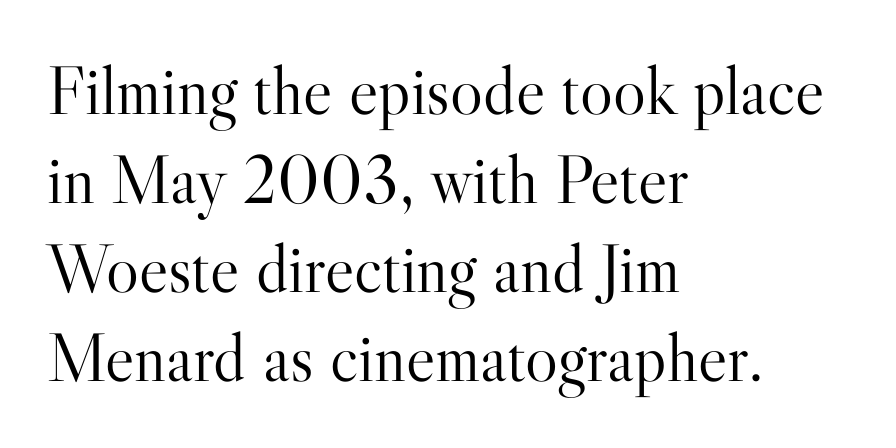
{"serif": "yes", "italic": "no", "bold": "no", "weight": "light", "width": "normal", "stroke_contrast": "high", "x_height": "small", "monospaced": "no", "underline": "no", "align": "left", "line_spacing": "normal", "line_spacing_ratio": 1.29, "letter_spacing": "normal", "letter_spacing_em": 0.0, "glyph_px": 69}
